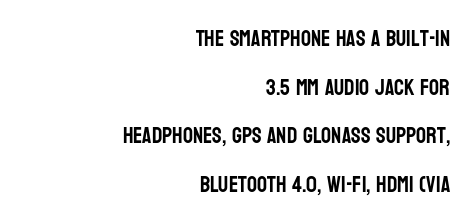
{"italic": "no", "underline": "no", "align": "right", "line_spacing": "loose", "line_spacing_ratio": 2.21, "letter_spacing": "normal", "letter_spacing_em": 0.0, "glyph_px": 22}
